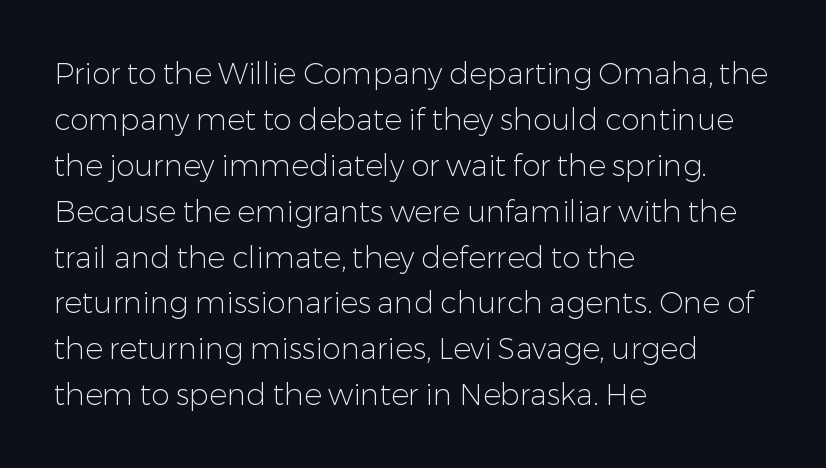
The image shows 30 px light sans-serif type, upright; set left-aligned, normal line spacing (1.53x), normal letter spacing, not underlined; low stroke contrast and a medium x-height.
